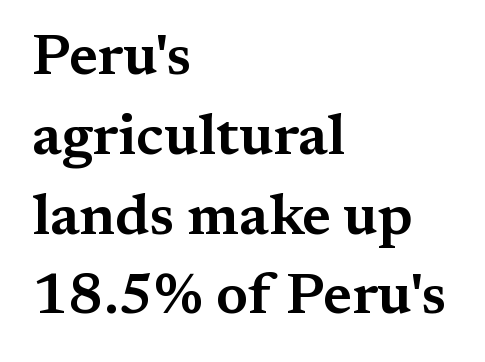
Q: Is the text italic (slanted)? A: No, it is upright.
Q: Is the typeface a serif or a sans-serif typeface? A: Serif.
Q: Is the text underlined? A: No.
Q: How is the paragraph aligned? A: Left-aligned.
Q: Is the spacing between letters normal or unusually wide? A: Normal.
Q: Is the spacing between lines tight, normal or loose? A: Normal.
Q: Width (condensed, normal, or wide)? A: Wide.
Q: Stroke contrast? A: Medium.
Q: x-height? A: Medium.
Q: Monospaced? A: No.
